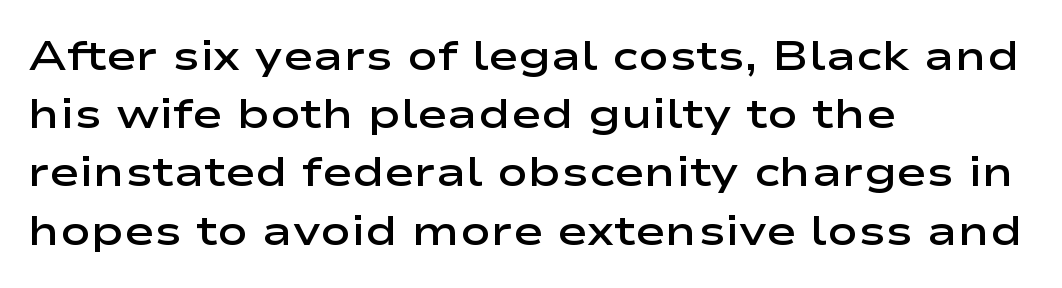
{"serif": "no", "italic": "no", "bold": "semi", "weight": "semibold", "width": "wide", "stroke_contrast": "low", "x_height": "medium", "monospaced": "no", "underline": "no", "align": "left", "line_spacing": "normal", "line_spacing_ratio": 1.42, "letter_spacing": "normal", "letter_spacing_em": 0.0, "glyph_px": 41}
